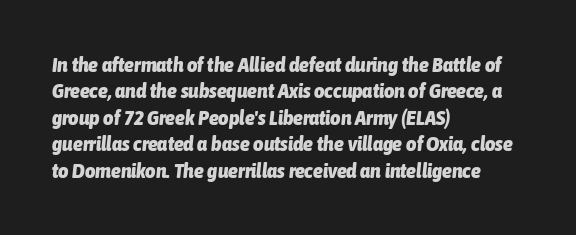
The image shows 20 px bold type, italic (leaning right); set left-aligned, normal line spacing (1.32x), normal letter spacing, not underlined.
